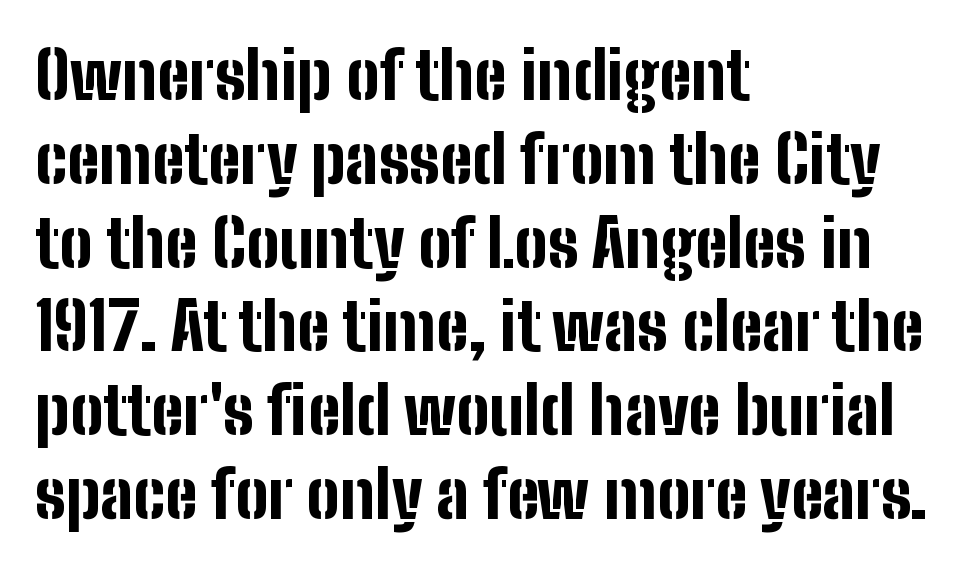
A clean baseline with only descenders dipping below it. The lines in this sample share a left origin and differ only in where they stop. Looks like regular typesetting: each glyph gets only the width it needs. The face used here has the dense, thick strokes of a bold. Serifs: no, the terminals of the letterforms are clean. Here the glyphs are tracked normally, forming tight word shapes.
